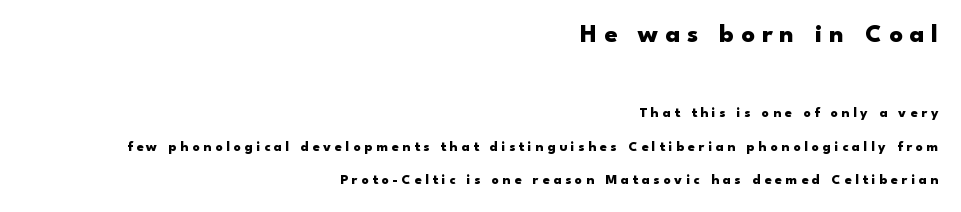
{"italic": "no", "bold": "yes", "underline": "no", "align": "right", "line_spacing": "loose", "line_spacing_ratio": 2.42, "letter_spacing": "wide", "letter_spacing_em": 0.27, "larger_block": "first", "size_ratio": 1.86, "glyph_px": 26}
